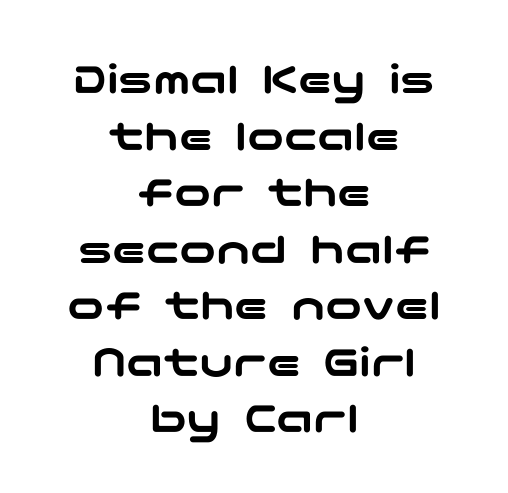
The image shows 46 px wide sans-serif type, upright; set centered, line spacing 1.23x, normal letter spacing, not underlined; low stroke contrast and a medium x-height.
